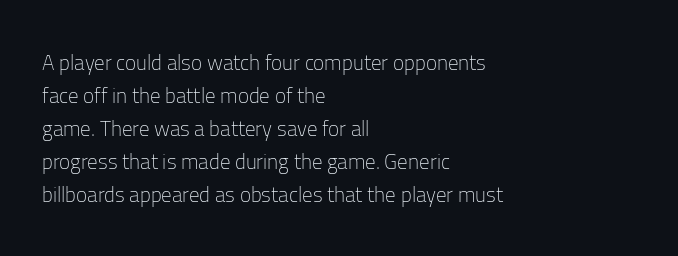
Q: Is the text bold? A: No.
Q: Is the text italic (slanted)? A: No, it is upright.
Q: Is the text underlined? A: No.
Q: How is the paragraph aligned? A: Left-aligned.
Q: Is the spacing between letters normal or unusually wide? A: Normal.
Q: Is the spacing between lines tight, normal or loose? A: Normal.
